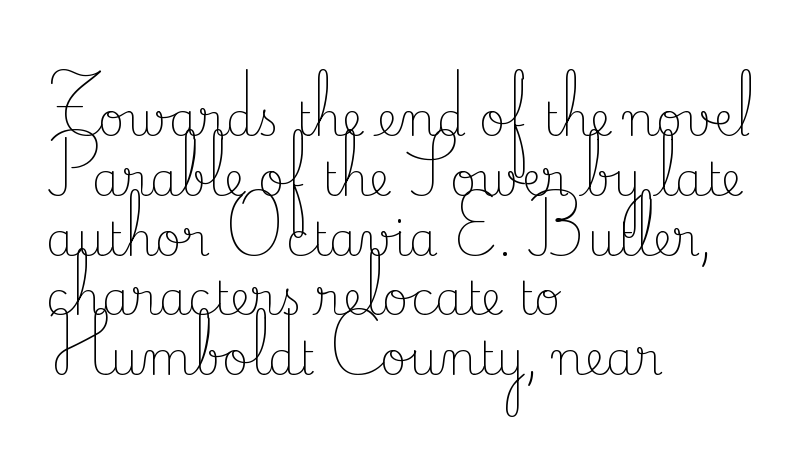
The image shows 46 px light serif type, upright; set left-aligned, normal line spacing (1.3x), normal letter spacing, not underlined; low stroke contrast and a small x-height.
